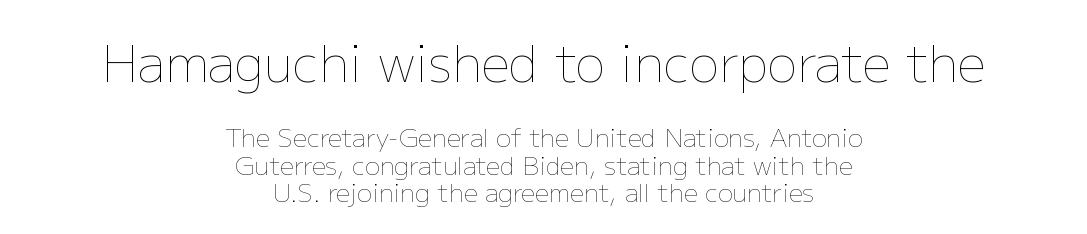
{"italic": "no", "bold": "no", "weight": "thin", "width": "normal", "stroke_contrast": "low", "x_height": "medium", "monospaced": "no", "underline": "no", "align": "center", "line_spacing": "tight", "line_spacing_ratio": 1.09, "letter_spacing": "normal", "letter_spacing_em": 0.0, "larger_block": "first", "size_ratio": 2.0, "glyph_px": 50}
